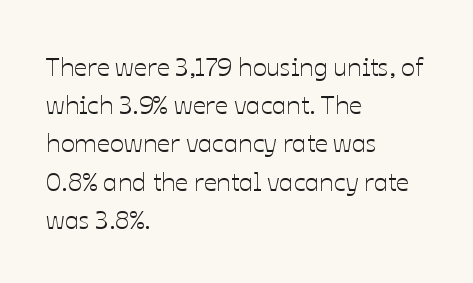
Glance below the letters and you will spot only blank space. Interline gaps are of average width in this sample. The type sits square on the baseline with zero lean. The text block is weighted toward the left margin, trailing off unevenly rightward. These lines keep a tight, regular rhythm from letter to letter.
